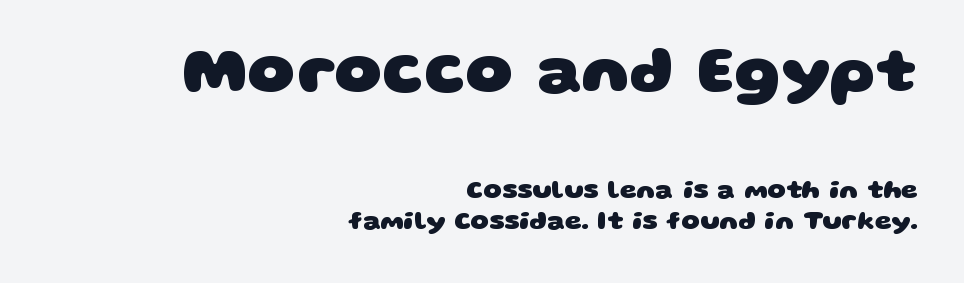
This sample uses plain, unmodified letter spacing. Type without underlining. Summary of weight: heavy, a full bold. Alignment: flush right. Each letter's strokes conclude bluntly, with no projecting serifs.
